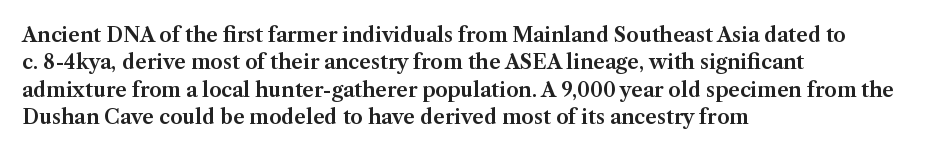
{"italic": "no", "underline": "no", "align": "left", "line_spacing": "normal", "line_spacing_ratio": 1.37, "letter_spacing": "normal", "letter_spacing_em": 0.0, "glyph_px": 20}
